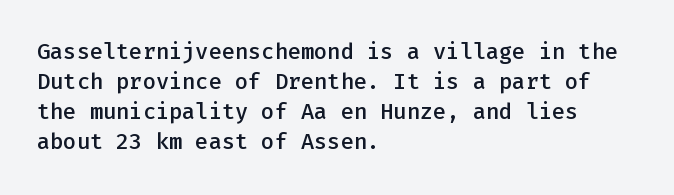
The rows are spaced the way most documents space them. Default kerning and tracking; the words read as compact shapes. Reading down the block, your eye returns to a fixed left position each line. The lettering stays uniformly vertical, giving the passage a roman look. Set as a demibold, roughly 600 on the weight scale.
